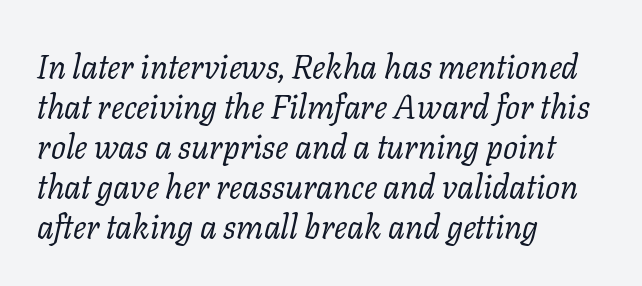
The image shows 33 px regular-weight serif type, italic (leaning right); set left-aligned, line spacing 1.21x, normal letter spacing, not underlined; low stroke contrast and a medium x-height.
